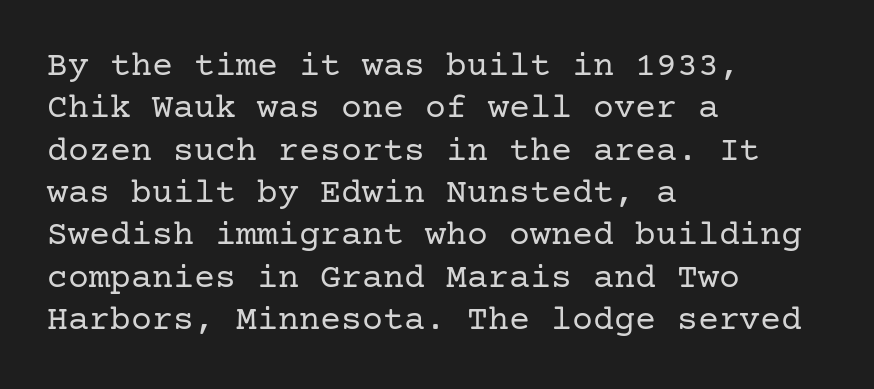
The image shows 35 px regular-weight serif type, upright; set left-aligned, line spacing 1.21x, normal letter spacing, not underlined; low stroke contrast and a medium x-height.
